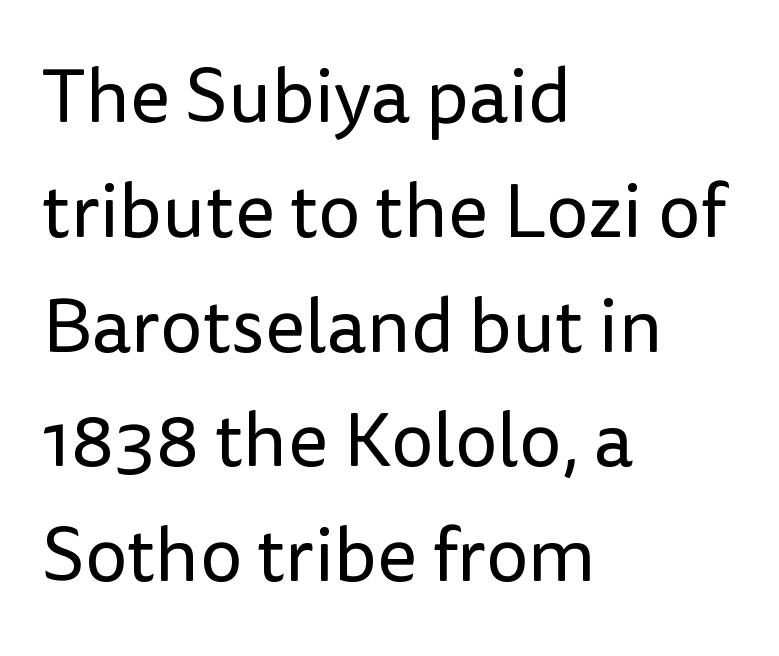
The image shows 76 px regular-weight sans-serif type, upright; set left-aligned, normal line spacing (1.51x), normal letter spacing, not underlined; low stroke contrast and a medium x-height.
